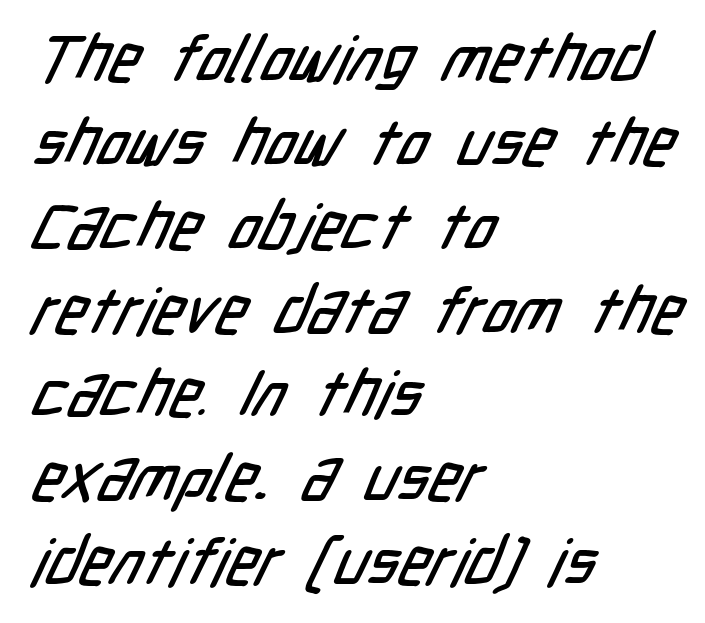
The image shows 65 px condensed sans-serif type; set left-aligned, normal line spacing (1.29x), normal letter spacing, not underlined; low stroke contrast and a medium x-height.
